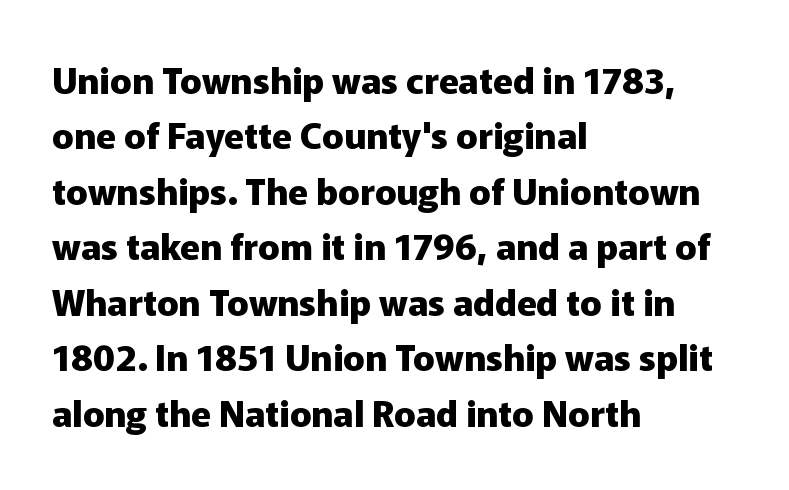
{"serif": "no", "italic": "no", "bold": "yes", "weight": "heavy", "width": "normal", "stroke_contrast": "low", "x_height": "medium", "monospaced": "no", "underline": "no", "align": "left", "line_spacing": "normal", "line_spacing_ratio": 1.54, "letter_spacing": "normal", "letter_spacing_em": 0.0, "glyph_px": 36}
